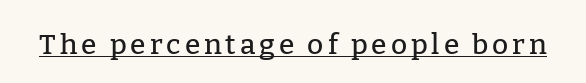
{"serif": "yes", "italic": "no", "width": "normal", "stroke_contrast": "low", "x_height": "medium", "monospaced": "no", "underline": "yes", "glyph_px": 28}
